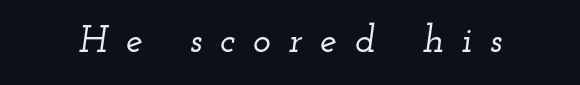
The image shows 38 px wide serif type, italic (leaning right); set unusually wide letter spacing (+0.47 em), not underlined; low stroke contrast and a small x-height.
